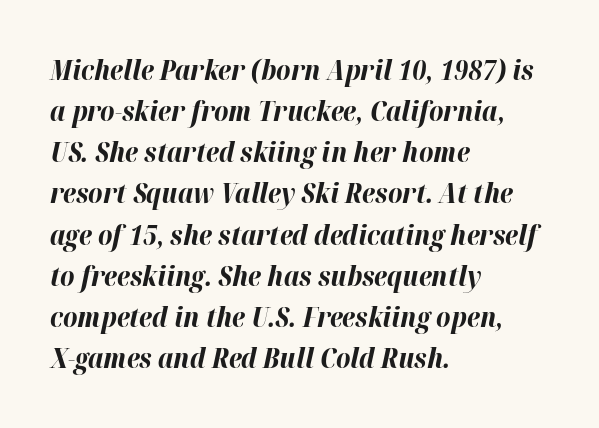
Q: Is the text bold? A: Yes.
Q: Is the text italic (slanted)? A: Yes, it leans right by about 12 degrees.
Q: Is the text underlined? A: No.
Q: How is the paragraph aligned? A: Left-aligned.
Q: Is the spacing between letters normal or unusually wide? A: Normal.
Q: Is the spacing between lines tight, normal or loose? A: Normal.
Q: Width (condensed, normal, or wide)? A: Normal.
Q: Stroke contrast? A: High.
Q: x-height? A: Medium.
Q: Monospaced? A: No.
